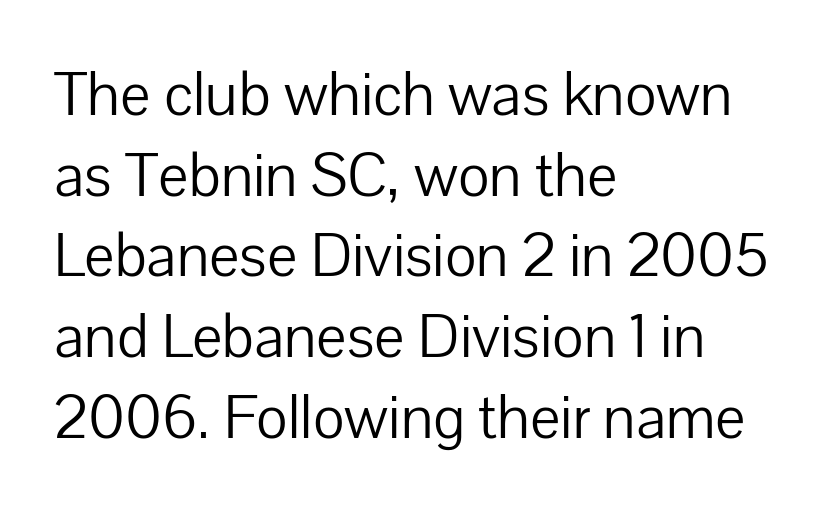
Typeset ragged right — the left edge is the straight one. The type sits square on the baseline with zero lean. These lines sit exactly where default settings would place them. The specimen omits any rule beneath the text block's lines. Inter-character spacing is left at the font's built-in metrics. The designer went with a sans here, leaving each stem footless.
